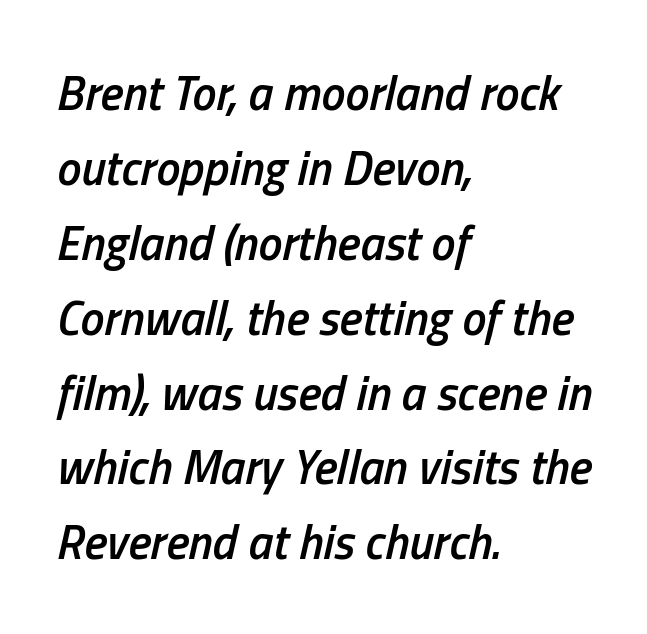
The image shows 48 px semibold, condensed type, italic (leaning right); set left-aligned, normal line spacing (1.56x), normal letter spacing, not underlined; low stroke contrast and a medium x-height.
